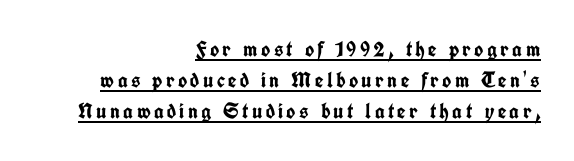
{"italic": "no", "bold": "yes", "underline": "yes", "align": "right", "line_spacing": "normal", "line_spacing_ratio": 1.41, "glyph_px": 22}
